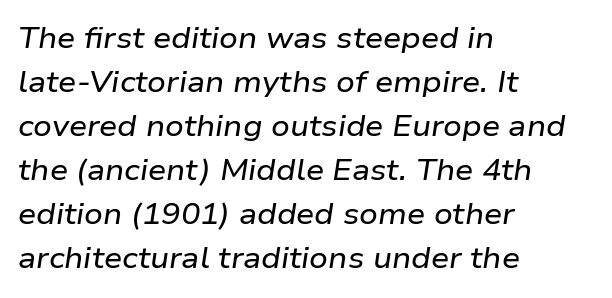
The image shows 29 px wide type, italic (leaning right); set left-aligned, normal line spacing (1.52x), normal letter spacing, not underlined; low stroke contrast and a medium x-height.
